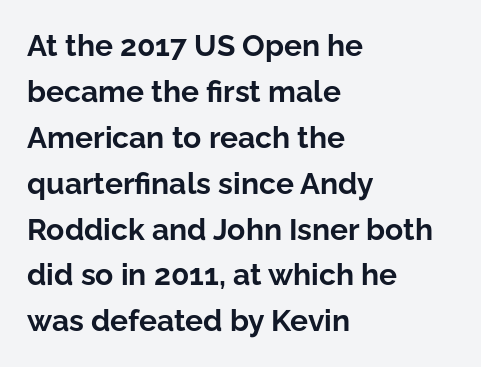
{"serif": "no", "italic": "no", "bold": "yes", "weight": "bold", "width": "normal", "stroke_contrast": "low", "x_height": "medium", "monospaced": "no", "underline": "no", "align": "left", "line_spacing": "normal", "line_spacing_ratio": 1.53, "letter_spacing": "normal", "letter_spacing_em": 0.0, "glyph_px": 30}
